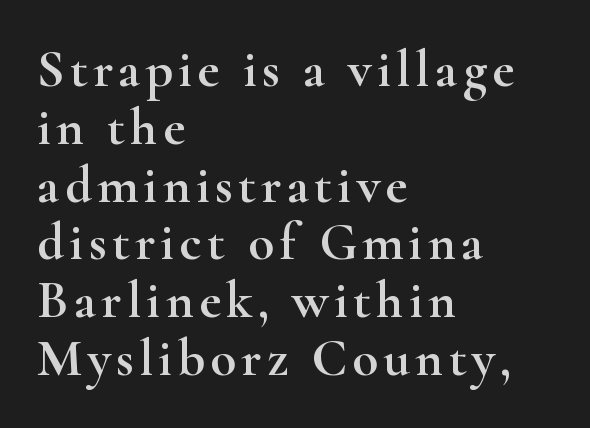
Caption: multi-line text, flush left, ragged right. You could barely slide anything between these rows. Quick note: underline off. Think of a printed novel: that variable character pitch is what you see here. Are there feet on the stems? There are — it's a serif.
